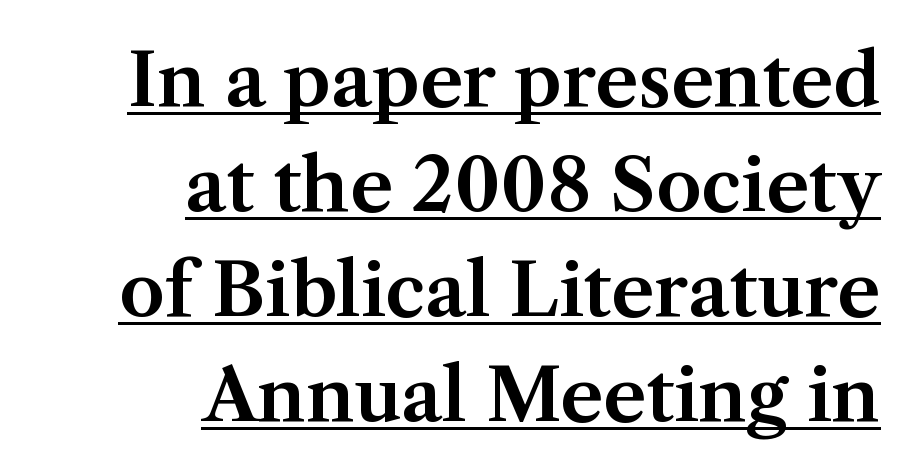
Students, note that the glyphs here touch the page at normal intervals. Upright lettering throughout. These characters rest on top of a visible drawn line. Quick note: interline space is typical. The paragraph shown leans on its right margin.
